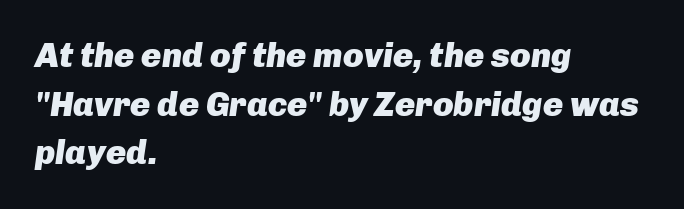
The image shows 34 px heavy type, italic (leaning right); set left-aligned, normal line spacing (1.43x), normal letter spacing, not underlined; low stroke contrast and a medium x-height.
